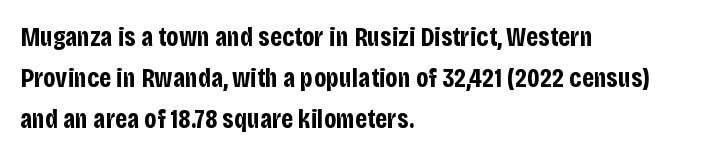
Line beginnings align vertically; line endings do not. Between one letter and the next there's only the usual sliver of space. Notice how descenders clear the ascenders below comfortably — that's standard leading. Does the lettering tilt? It doesn't — this is upright. Letters rest on an invisible, unmarked baseline.
